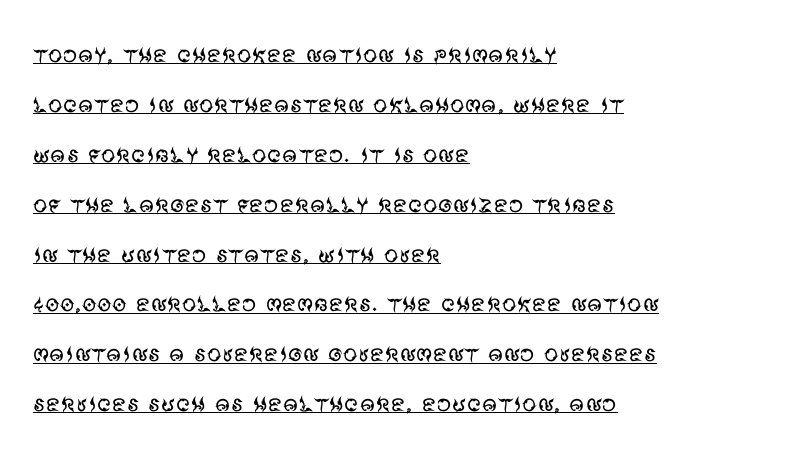
Q: Is the text bold? A: No.
Q: Is the text italic (slanted)? A: No, it is upright.
Q: Is the typeface a serif or a sans-serif typeface? A: Sans-serif.
Q: Is the text underlined? A: Yes.
Q: How is the paragraph aligned? A: Left-aligned.
Q: Is the spacing between letters normal or unusually wide? A: Normal.
Q: Width (condensed, normal, or wide)? A: Normal.
Q: Stroke contrast? A: Medium.
Q: x-height? A: Large.
Q: Monospaced? A: No.
